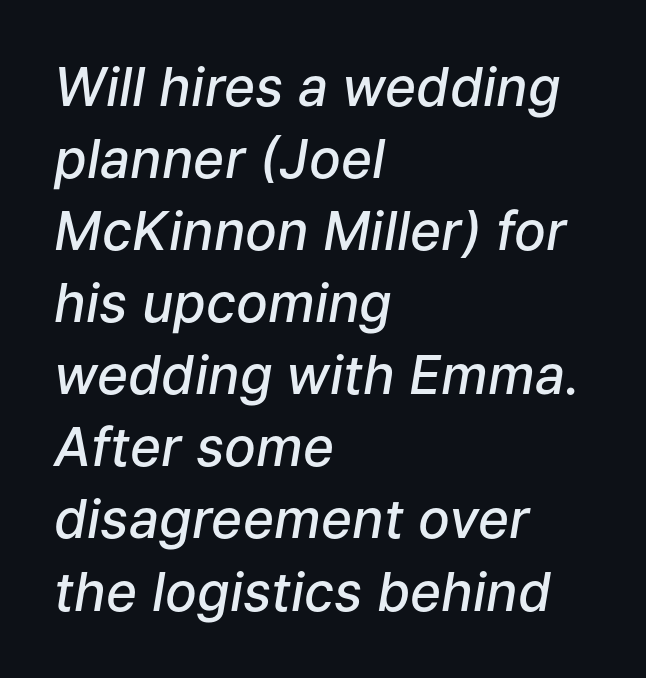
Q: Is the text bold? A: Semi-bold.
Q: Is the text italic (slanted)? A: Yes, it leans right by about 9 degrees.
Q: Is the text underlined? A: No.
Q: How is the paragraph aligned? A: Left-aligned.
Q: Is the spacing between letters normal or unusually wide? A: Normal.
Q: Is the spacing between lines tight, normal or loose? A: Normal.
Q: Width (condensed, normal, or wide)? A: Normal.
Q: Stroke contrast? A: Low.
Q: x-height? A: Medium.
Q: Monospaced? A: No.
